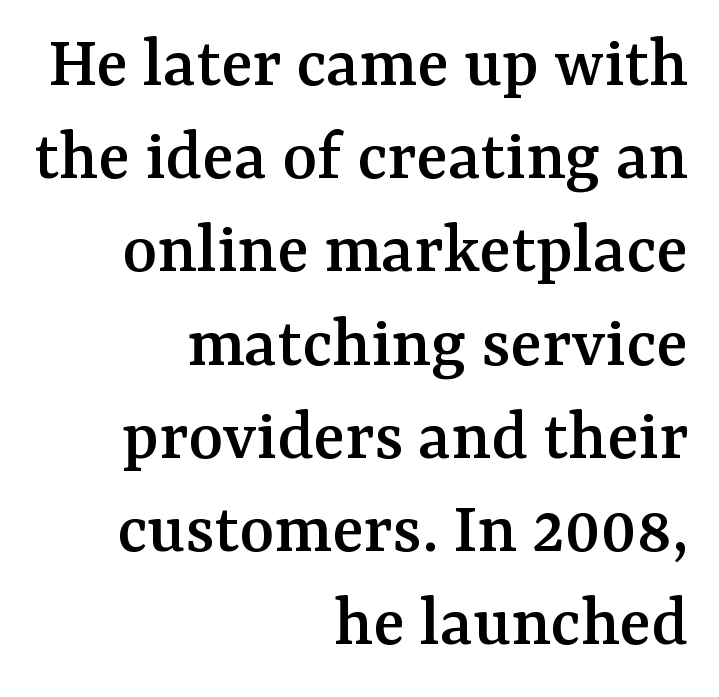
A clean baseline with only descenders dipping below it. The lettering stays uniformly vertical, giving the passage a roman look. Here the glyphs are tracked normally, forming tight word shapes. Character widths vary here, with narrow letters taking less room than wide ones. Stroke terminals: seriffed. All the whitespace from short lines collects on the left.
